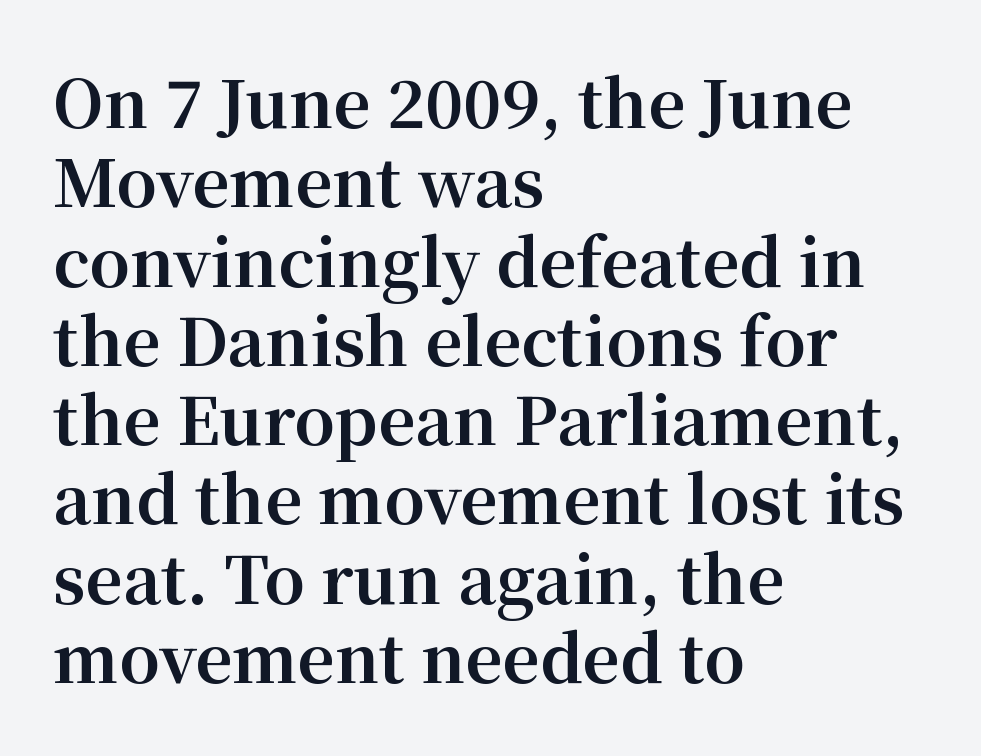
The image shows 65 px bold serif type, upright; set left-aligned, line spacing 1.22x, normal letter spacing, not underlined; medium stroke contrast and a medium x-height.
